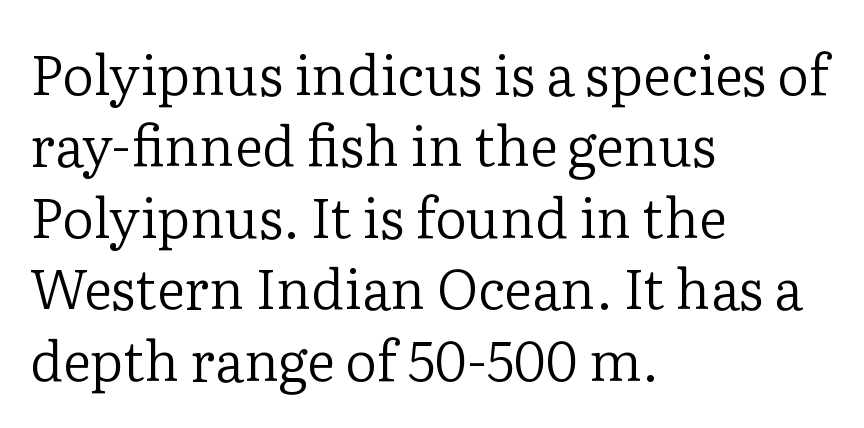
The type sits square on the baseline with zero lean. This rendering features lettering with no underline. Examine the stroke ends and you'll spot serifs. Each line starts at the same left margin while the right side varies.
